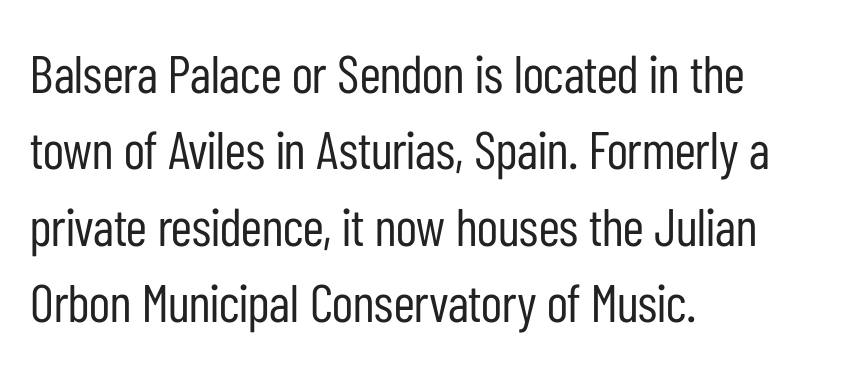
Italic? Not at all — the glyphs are vertical. Spacing verdict: proportional, widths tailored to each character. Grotesque or geometric, the face here clearly has no serifs. Successive baselines arrive at the customary interval. Any mark beneath the type? The region is blank.
